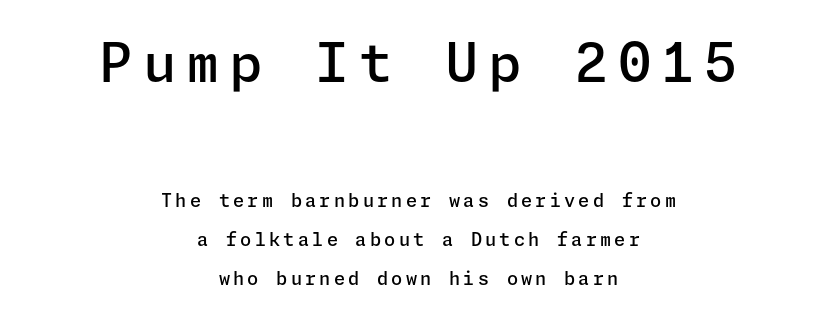
Does the bottom block carry the larger type? No, the top block does. Every character sits straight up, as roman type does. Caption: semibold face, moderately heavy strokes. This is sans-serif lettering, the kind often seen on screens and signage.
